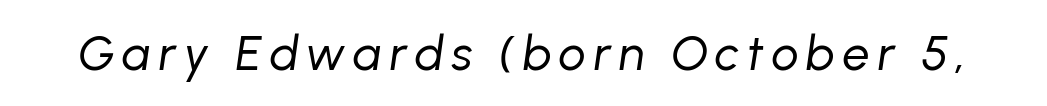
Underline: absent. No extra ink here — the face is not bold. Spacing verdict: proportional, widths tailored to each character. This sample uses an oblique cut, with every glyph tilted off the vertical.
